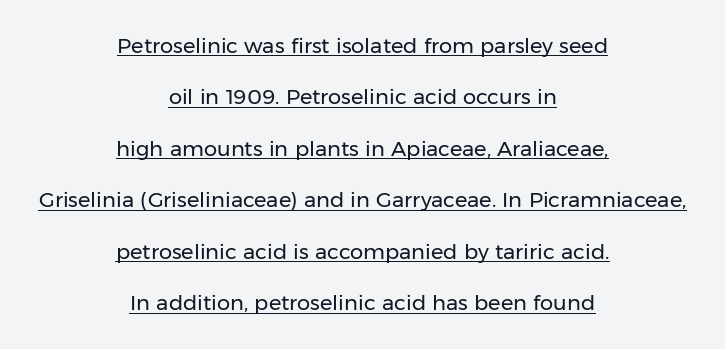
{"italic": "no", "bold": "no", "underline": "yes", "align": "center", "line_spacing": "loose", "line_spacing_ratio": 2.45, "letter_spacing": "normal", "letter_spacing_em": 0.0, "glyph_px": 21}
